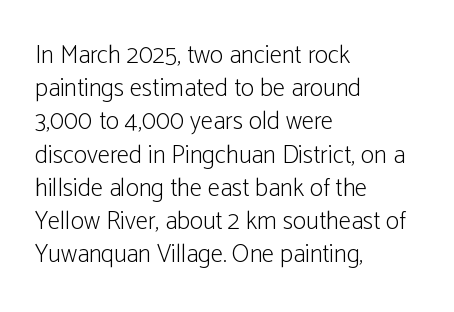
{"italic": "no", "bold": "no", "underline": "no", "align": "left", "line_spacing": "normal", "line_spacing_ratio": 1.33, "letter_spacing": "normal", "letter_spacing_em": 0.0, "glyph_px": 25}
